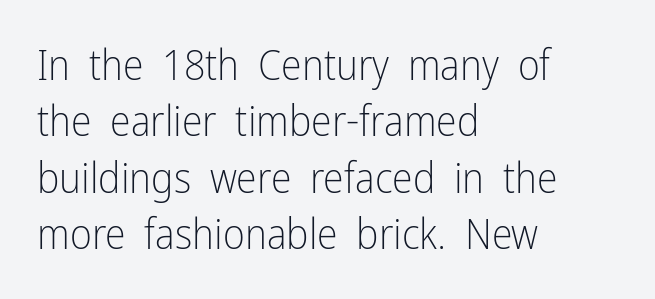
The image shows 42 px light, condensed sans-serif type, upright; set left-aligned, normal line spacing (1.34x), normal letter spacing, not underlined; low stroke contrast and a medium x-height.
